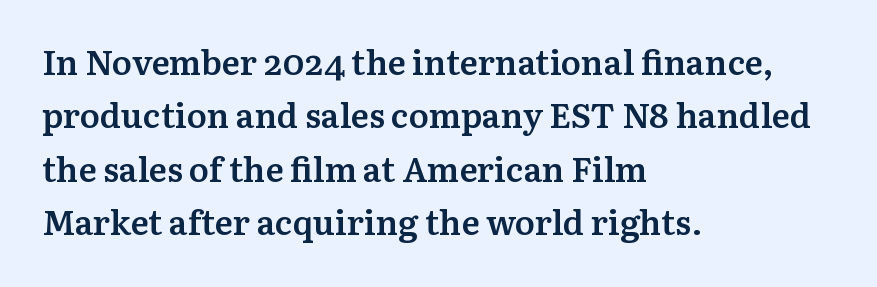
Every letter is mildly thick-stroked: semibold rather than bold. The passage is arranged the way most books set body copy — flush left. Summary of vertical rhythm: regular, with standard interline spacing. Italic: no, the glyphs are upright roman. Small tapered or slab feet sit at the stroke ends, so this counts as serif. Each word holds together tightly as a unit, with standard inter-letter gaps.
